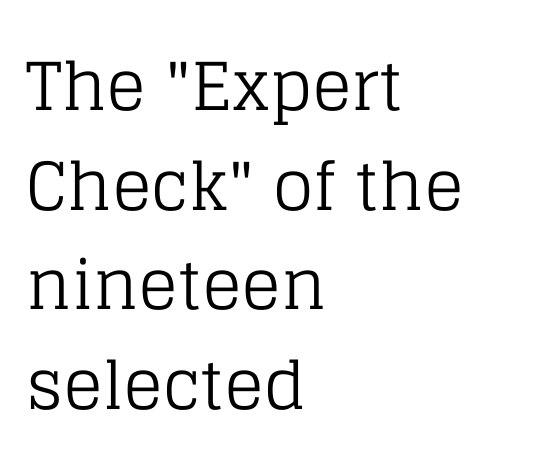
Caption: multi-line text, flush left, ragged right. The rendering keeps characters at their native spacing. Check the space under the baseline: it is left empty. The face used here is seriffed, in the tradition of book romans. Each letter keeps its own natural width here, so spacing adapts to shape. This block has exactly the height ordinary leading produces.
